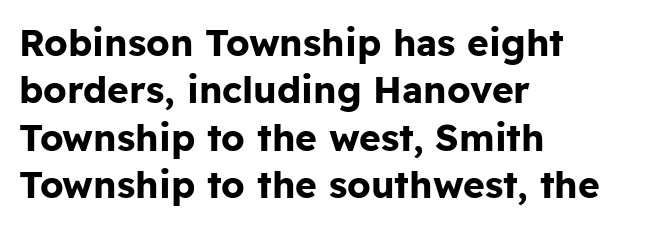
Here the glyphs are tracked normally, forming tight word shapes. The text was rendered using a sans face with plain stroke endings. Weight check: bold — yes, fully. Vertically, the passage feels balanced, rows spaced as you'd expect. Beneath every word, the page is bare.
